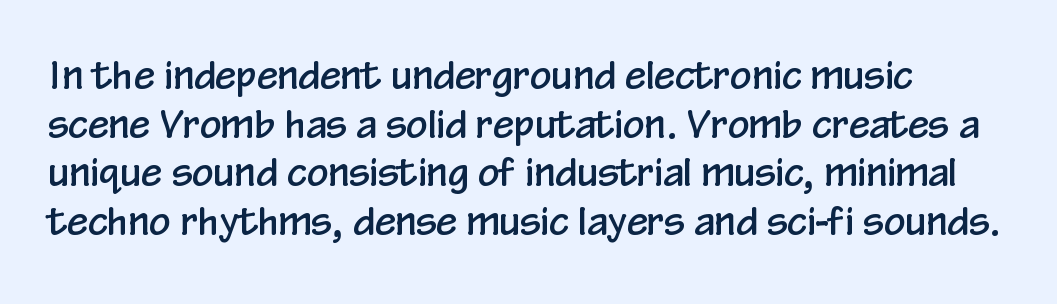
Beneath every word, the page is bare. Every row of glyphs begins at an identical x-position on the left. Typographically, this falls in the sans-serif category. Spacing verdict: proportional, widths tailored to each character. Does extra space separate the letters? No, they use regular spacing. No italicization has been applied; the sample stays upright.
